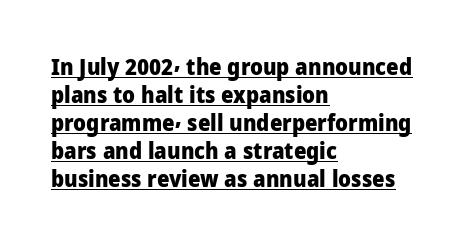
The image shows 22 px bold type, upright; set left-aligned, normal line spacing (1.27x), normal letter spacing, underlined.
